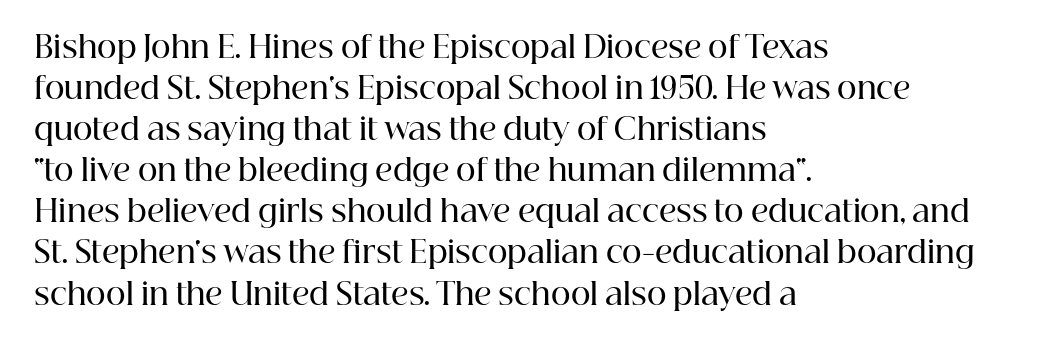
The image shows 30 px semibold serif type, upright; set left-aligned, normal line spacing (1.37x), normal letter spacing, not underlined; high stroke contrast and a medium x-height.
